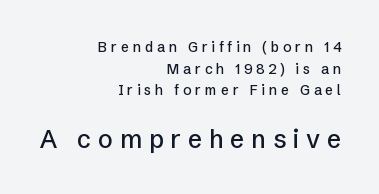
The image shows 25 px text type, upright; set right-aligned, normal line spacing (1.55x), unusually wide letter spacing (+0.27 em), not underlined; the second (bottom) block is 1.79x larger.
